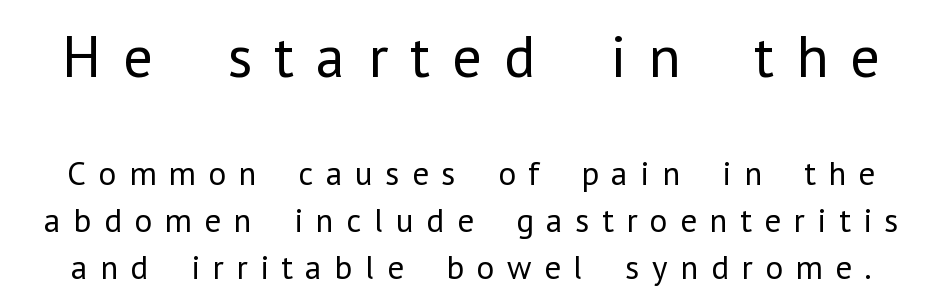
You can tell from the bare stems that sans-serif type was used. Quick note: interline space is typical. Rule under the text: the space is simply empty. Bold? No — there's no thickening of the strokes.
